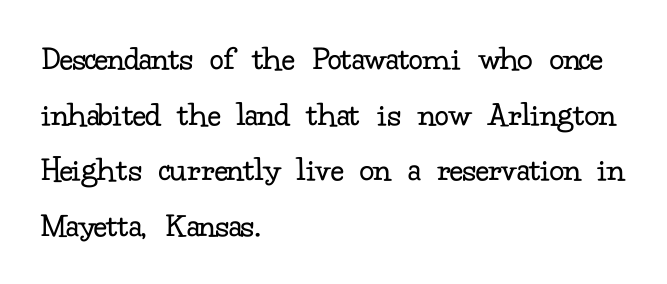
Q: Is the text bold? A: No.
Q: Is the text italic (slanted)? A: No, it is upright.
Q: Is the typeface a serif or a sans-serif typeface? A: Serif.
Q: Is the text underlined? A: No.
Q: How is the paragraph aligned? A: Left-aligned.
Q: Is the spacing between letters normal or unusually wide? A: Normal.
Q: Is the spacing between lines tight, normal or loose? A: Normal.
Q: Width (condensed, normal, or wide)? A: Normal.
Q: Stroke contrast? A: Low.
Q: x-height? A: Small.
Q: Monospaced? A: No.
